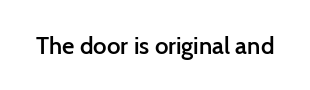
Quick note: underline off. Rendered with straight, roman letterforms. Each word holds together tightly as a unit, with standard inter-letter gaps. Slightly chunky letters — semibold, I'd say, not full bold.
